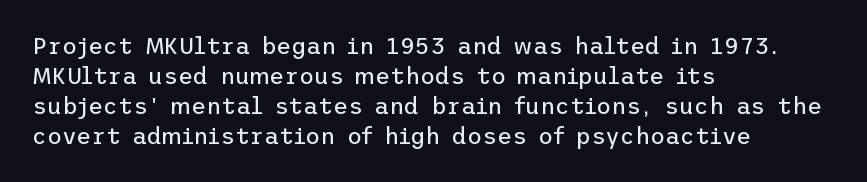
Q: Is the text bold? A: No.
Q: Is the text italic (slanted)? A: No, it is upright.
Q: Is the text underlined? A: No.
Q: How is the paragraph aligned? A: Left-aligned.
Q: Is the spacing between letters normal or unusually wide? A: Normal.
Q: Is the spacing between lines tight, normal or loose? A: Normal.
